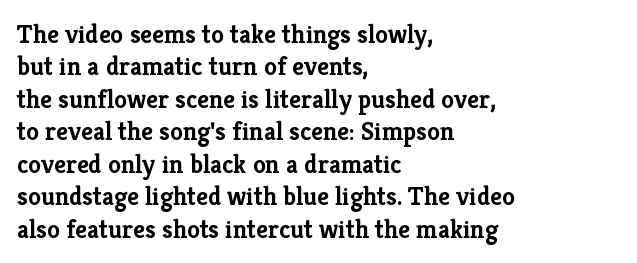
The image shows 26 px bold type, upright; set left-aligned, normal line spacing (1.25x), normal letter spacing, not underlined.
